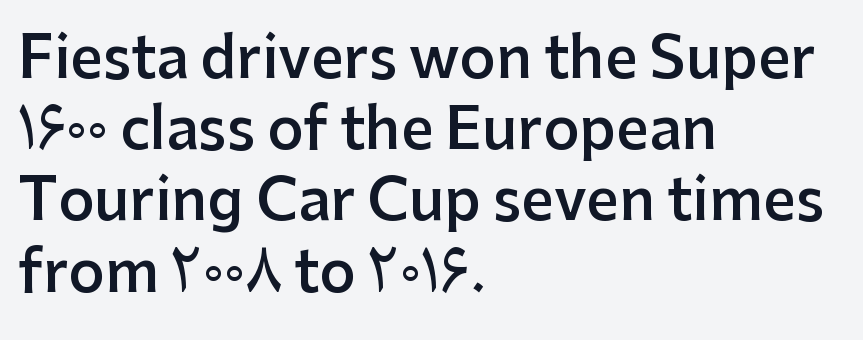
{"serif": "no", "italic": "no", "bold": "semi", "weight": "semibold", "width": "normal", "stroke_contrast": "low", "x_height": "medium", "monospaced": "no", "underline": "no", "align": "left", "line_spacing": "normal", "line_spacing_ratio": 1.25, "letter_spacing": "normal", "letter_spacing_em": 0.0, "glyph_px": 57}
